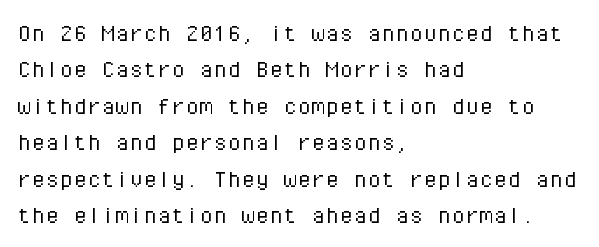
Horizontal bands of white between lines are of average thickness. Bold? No — there's no thickening of the strokes. You can tell from the bare stems that sans-serif type was used. Think of a typewriter: that constant character pitch is what you see here. The strip under each line holds only bare page.
